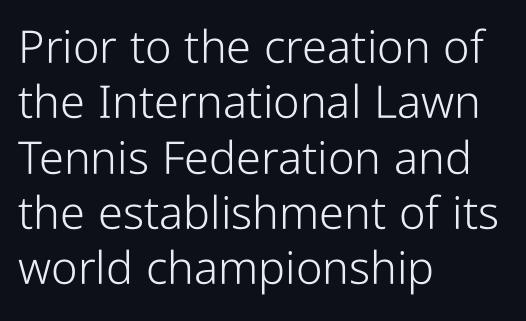
Q: Is the text bold? A: No.
Q: Is the text italic (slanted)? A: No, it is upright.
Q: Is the typeface a serif or a sans-serif typeface? A: Sans-serif.
Q: Is the text underlined? A: No.
Q: How is the paragraph aligned? A: Left-aligned.
Q: Is the spacing between letters normal or unusually wide? A: Normal.
Q: Width (condensed, normal, or wide)? A: Condensed.
Q: Stroke contrast? A: Low.
Q: x-height? A: Medium.
Q: Monospaced? A: No.
